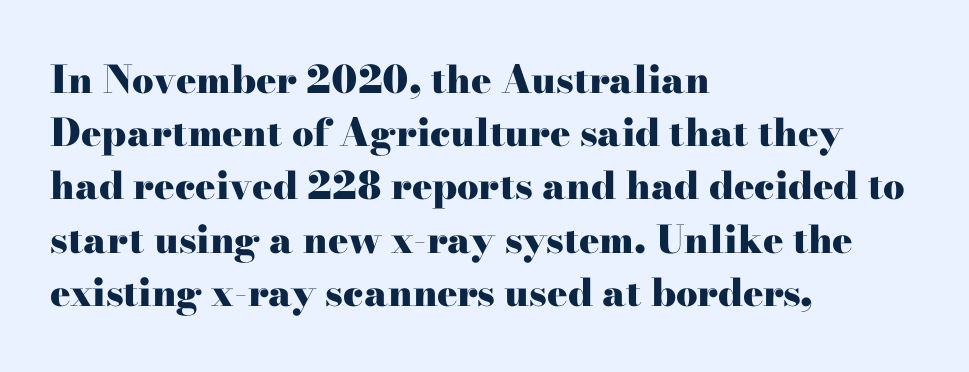
Q: Is the text bold? A: Yes.
Q: Is the text italic (slanted)? A: No, it is upright.
Q: Is the typeface a serif or a sans-serif typeface? A: Serif.
Q: Is the text underlined? A: No.
Q: How is the paragraph aligned? A: Left-aligned.
Q: Is the spacing between letters normal or unusually wide? A: Normal.
Q: Is the spacing between lines tight, normal or loose? A: Normal.
Q: Width (condensed, normal, or wide)? A: Wide.
Q: Stroke contrast? A: High.
Q: x-height? A: Small.
Q: Monospaced? A: No.
